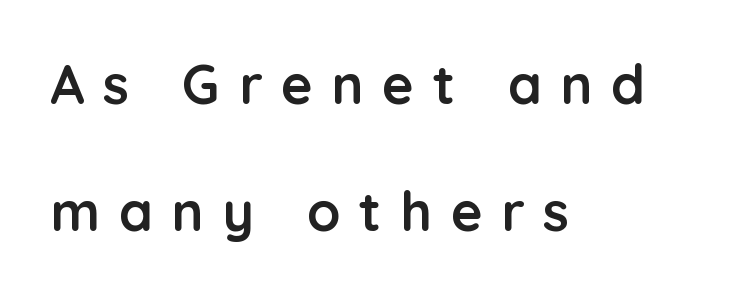
{"serif": "no", "italic": "no", "bold": "yes", "weight": "semibold", "width": "normal", "stroke_contrast": "low", "x_height": "medium", "monospaced": "no", "underline": "no", "align": "left", "line_spacing": "loose", "line_spacing_ratio": 2.36, "letter_spacing": "wide", "letter_spacing_em": 0.35, "glyph_px": 54}
